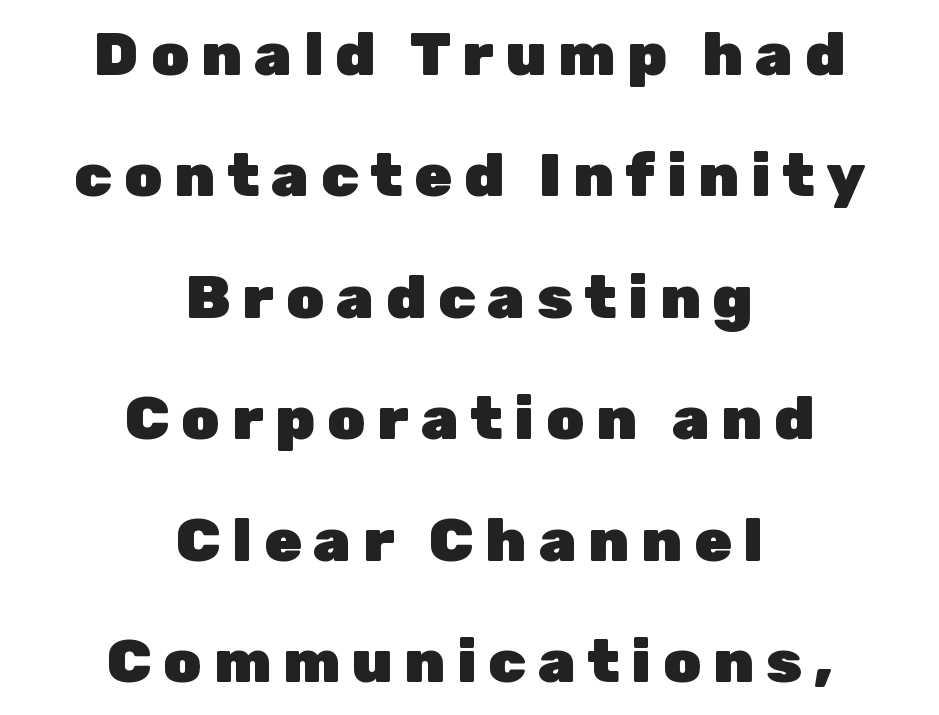
The paragraph has two soft edges and a firm central axis. Chunky letters — that's bold for sure. Observe the absence of serifs on each vertical stroke in this sample. A roman cut, with each character standing at attention.
